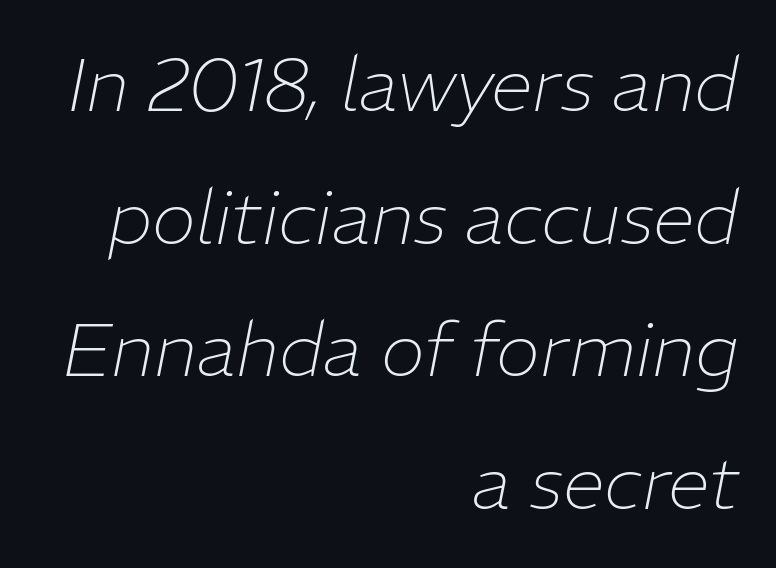
{"italic": "yes", "lean": "right", "slant_degrees": 11, "bold": "no", "weight": "thin", "width": "normal", "stroke_contrast": "low", "x_height": "medium", "monospaced": "no", "underline": "no", "align": "right", "line_spacing_ratio": 1.77, "letter_spacing": "normal", "letter_spacing_em": 0.0, "glyph_px": 75}
